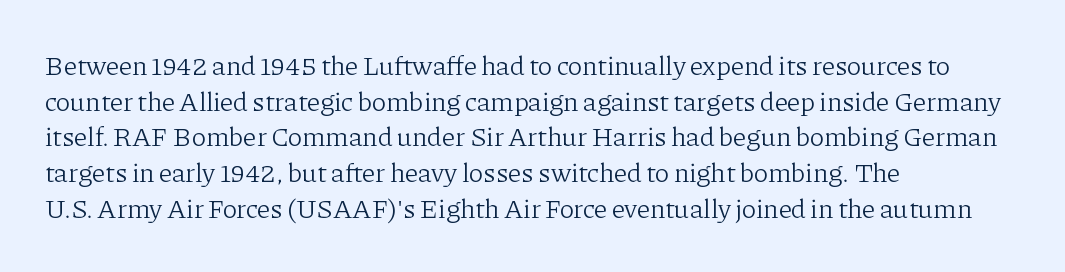
{"italic": "no", "bold": "no", "underline": "no", "align": "left", "line_spacing": "normal", "line_spacing_ratio": 1.32, "letter_spacing": "normal", "letter_spacing_em": 0.0, "glyph_px": 27}
